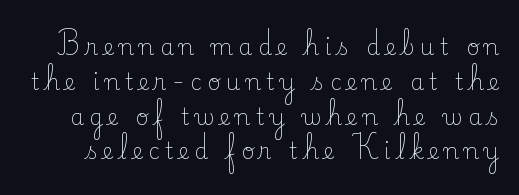
The image shows 22 px text type, upright; set normal line spacing (1.58x), unusually wide letter spacing (+0.25 em), not underlined.
